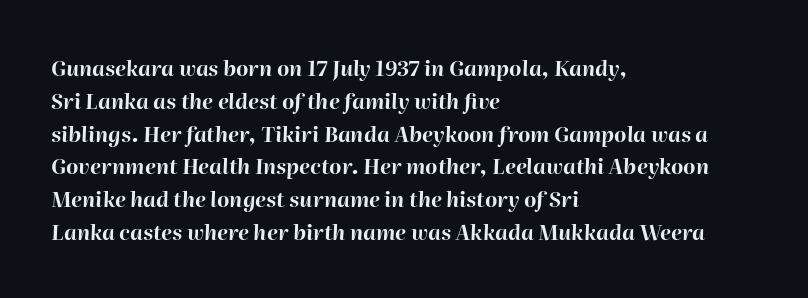
The image shows 21 px bold type, italic (leaning right); set left-aligned, normal line spacing (1.56x), normal letter spacing, not underlined.
